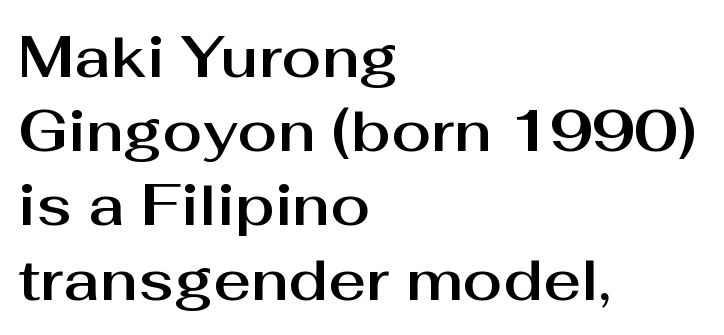
Q: Is the text italic (slanted)? A: No, it is upright.
Q: Is the typeface a serif or a sans-serif typeface? A: Sans-serif.
Q: Is the text underlined? A: No.
Q: How is the paragraph aligned? A: Left-aligned.
Q: Is the spacing between letters normal or unusually wide? A: Normal.
Q: Is the spacing between lines tight, normal or loose? A: Normal.
Q: Width (condensed, normal, or wide)? A: Normal.
Q: Stroke contrast? A: Medium.
Q: x-height? A: Medium.
Q: Monospaced? A: No.
